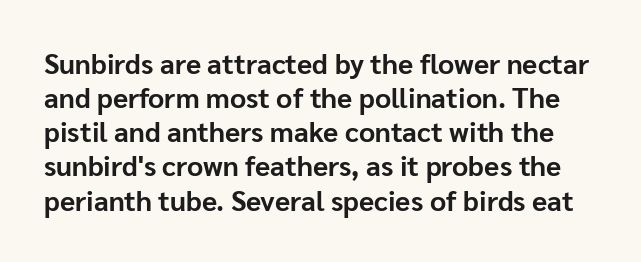
{"serif": "no", "italic": "no", "bold": "yes", "weight": "bold", "width": "normal", "stroke_contrast": "low", "x_height": "medium", "monospaced": "no", "underline": "no", "line_spacing_ratio": 1.22, "letter_spacing": "normal", "letter_spacing_em": 0.0, "glyph_px": 28}
